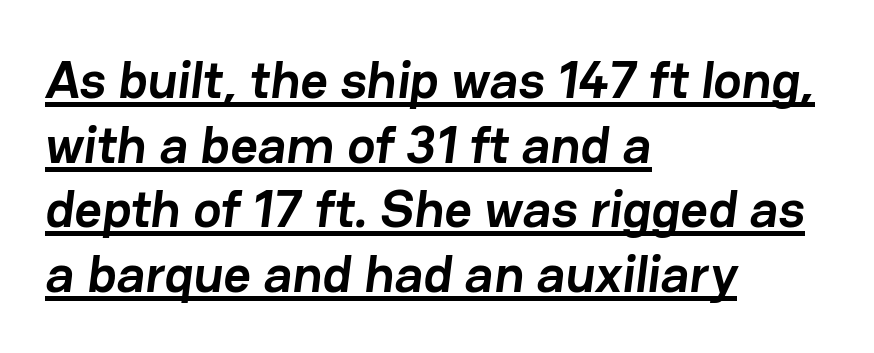
The image shows 53 px semibold sans-serif type; set left-aligned, line spacing 1.22x, normal letter spacing, underlined; low stroke contrast and a medium x-height.
